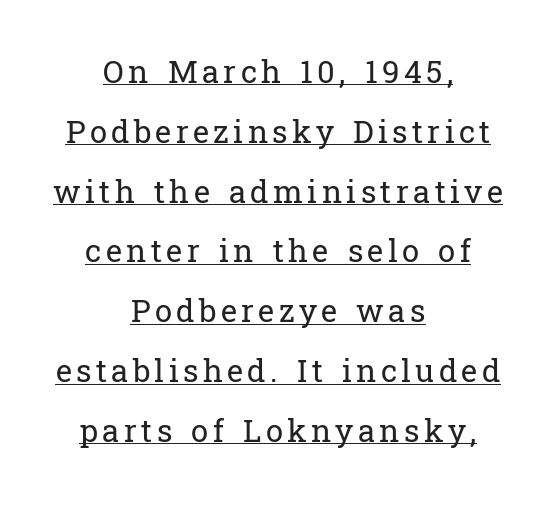
{"serif": "yes", "italic": "no", "bold": "no", "weight": "regular", "width": "normal", "stroke_contrast": "low", "x_height": "medium", "monospaced": "no", "underline": "yes", "align": "center", "line_spacing": "loose", "line_spacing_ratio": 1.93, "glyph_px": 31}
